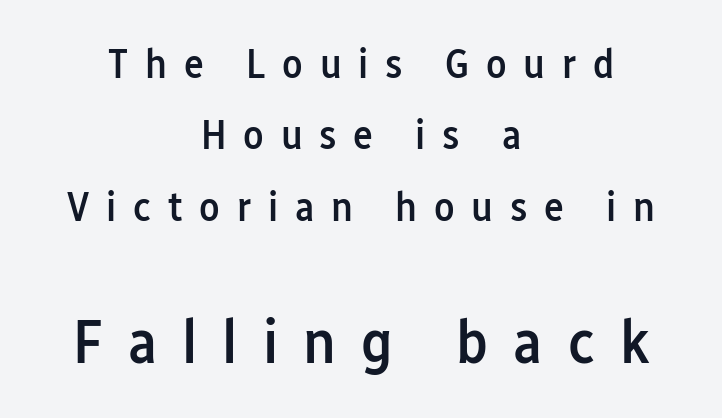
The image shows 63 px semibold, condensed sans-serif type, upright; set centered, normal line spacing (1.7x), unusually wide letter spacing (+0.4 em), not underlined; the second (bottom) block is 1.5x larger; low stroke contrast and a medium x-height.
